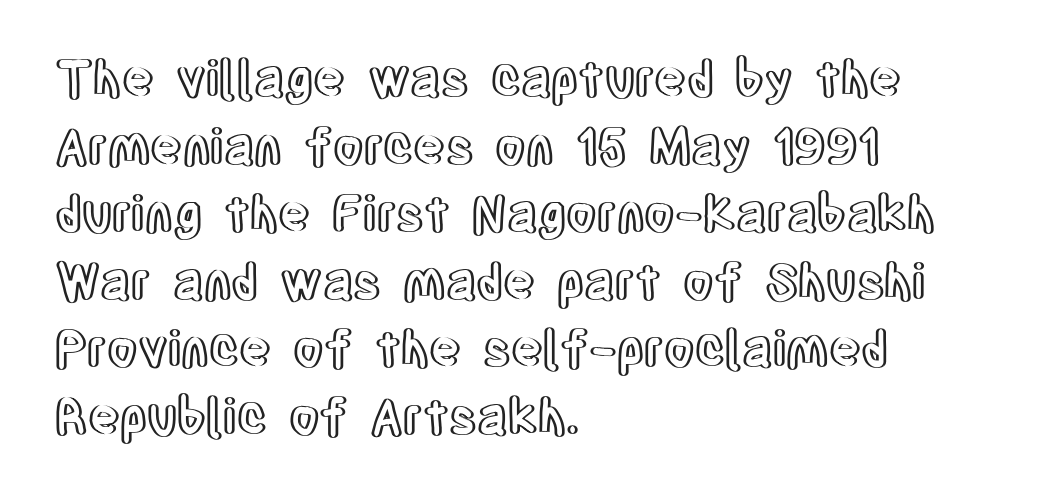
{"italic": "no", "width": "condensed", "x_height": "large", "monospaced": "no", "underline": "no", "align": "left", "line_spacing": "normal", "line_spacing_ratio": 1.38, "letter_spacing": "normal", "letter_spacing_em": 0.0, "glyph_px": 49}
